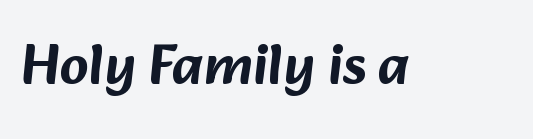
Q: Is the typeface a serif or a sans-serif typeface? A: Sans-serif.
Q: Is the text underlined? A: No.
Q: Is the spacing between letters normal or unusually wide? A: Normal.
Q: Width (condensed, normal, or wide)? A: Normal.
Q: Stroke contrast? A: Low.
Q: x-height? A: Medium.
Q: Monospaced? A: No.
